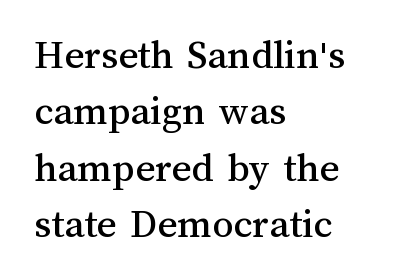
The compositor pushed each line to the left boundary. Each word holds together tightly as a unit, with standard inter-letter gaps. Underlining? Definitely not there. Leading: standard. The axis of the letterforms is exactly vertical.
